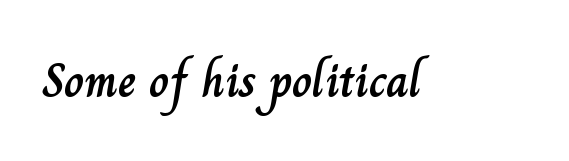
The image shows 49 px text type; set normal letter spacing, not underlined; low stroke contrast and a small x-height.
